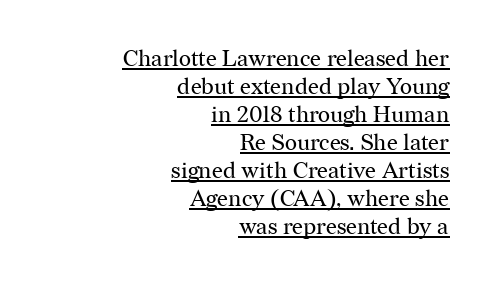
Nobody touched the tracking dial on this one. Rendered with straight, roman letterforms. In CSS terms this would be text-align: right. A typographer would call this underscored text.
